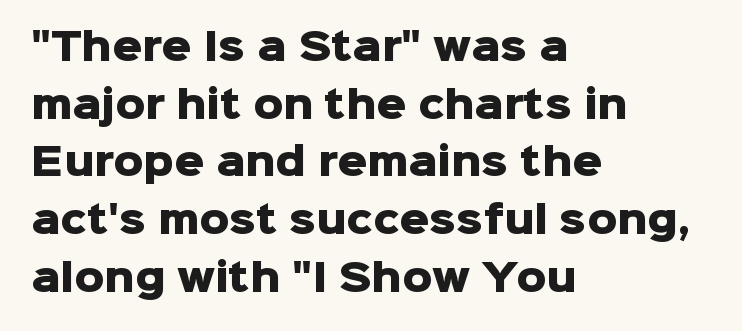
The image shows 37 px heavy sans-serif type, upright; set left-aligned, normal line spacing (1.56x), normal letter spacing, not underlined; low stroke contrast and a medium x-height.
